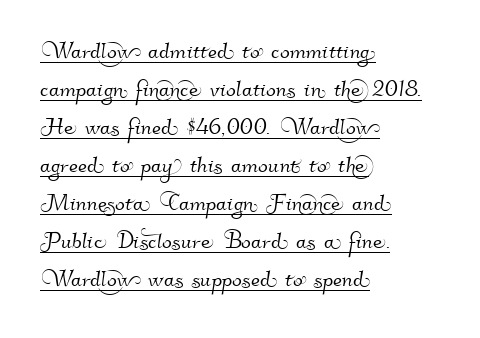
Q: Is the typeface a serif or a sans-serif typeface? A: Sans-serif.
Q: Is the text underlined? A: Yes.
Q: How is the paragraph aligned? A: Left-aligned.
Q: Is the spacing between letters normal or unusually wide? A: Normal.
Q: Is the spacing between lines tight, normal or loose? A: Normal.
Q: Width (condensed, normal, or wide)? A: Normal.
Q: Stroke contrast? A: High.
Q: x-height? A: Small.
Q: Monospaced? A: No.
